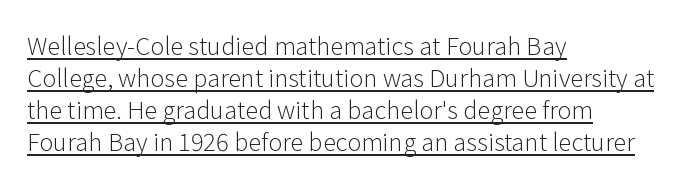
Q: Is the text bold? A: No.
Q: Is the text italic (slanted)? A: No, it is upright.
Q: Is the text underlined? A: Yes.
Q: How is the paragraph aligned? A: Left-aligned.
Q: Is the spacing between letters normal or unusually wide? A: Normal.
Q: Is the spacing between lines tight, normal or loose? A: Normal.
